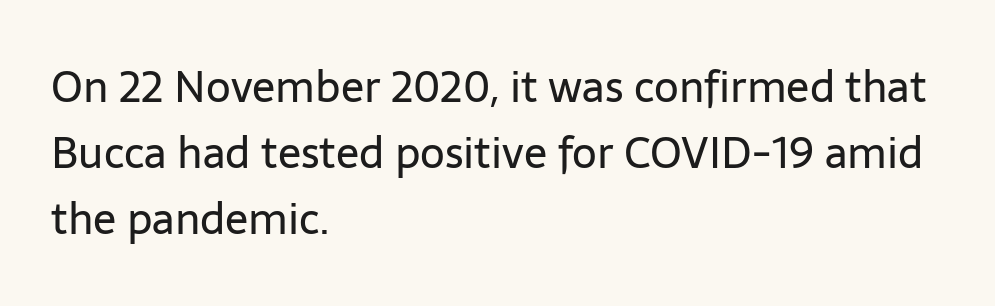
Q: Is the text bold? A: No.
Q: Is the text italic (slanted)? A: No, it is upright.
Q: Is the typeface a serif or a sans-serif typeface? A: Sans-serif.
Q: Is the text underlined? A: No.
Q: How is the paragraph aligned? A: Left-aligned.
Q: Is the spacing between letters normal or unusually wide? A: Normal.
Q: Is the spacing between lines tight, normal or loose? A: Normal.
Q: Width (condensed, normal, or wide)? A: Normal.
Q: Stroke contrast? A: Low.
Q: x-height? A: Medium.
Q: Monospaced? A: No.
